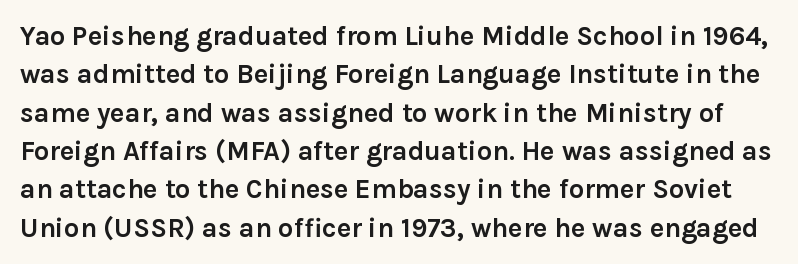
The image shows 27 px bold type, upright; set normal line spacing (1.42x), normal letter spacing, not underlined.
